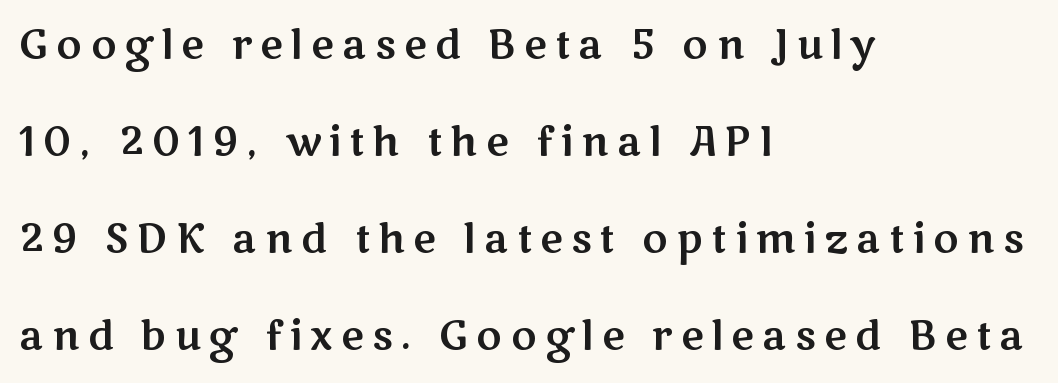
The image shows 39 px wide sans-serif type, upright; set left-aligned, loose line spacing (2.49x), unusually wide letter spacing (+0.21 em), not underlined; medium stroke contrast and a medium x-height.
